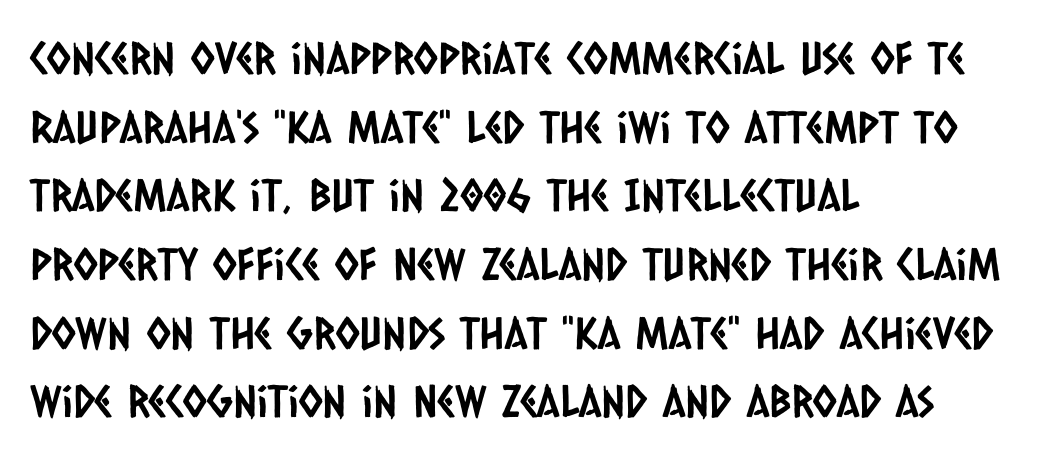
The image shows 44 px condensed sans-serif type; set left-aligned, normal line spacing (1.56x), normal letter spacing, not underlined; low stroke contrast and a large x-height.
